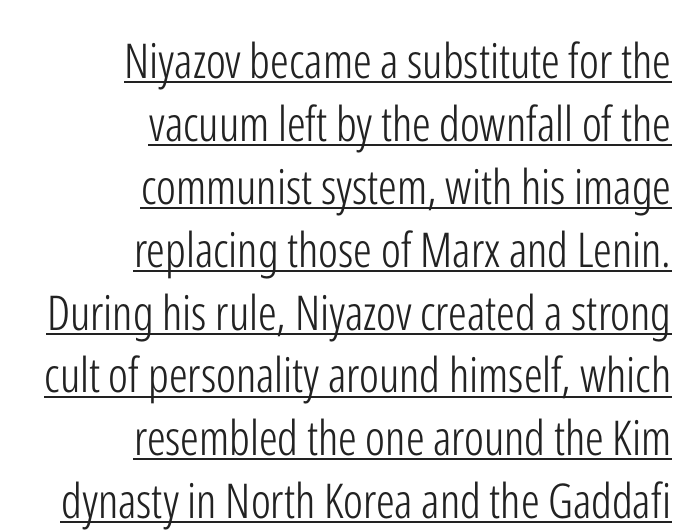
{"serif": "no", "italic": "no", "bold": "no", "weight": "light", "width": "condensed", "stroke_contrast": "low", "x_height": "medium", "monospaced": "no", "underline": "yes", "align": "right", "line_spacing": "normal", "line_spacing_ratio": 1.31, "letter_spacing": "normal", "letter_spacing_em": 0.0, "glyph_px": 48}
